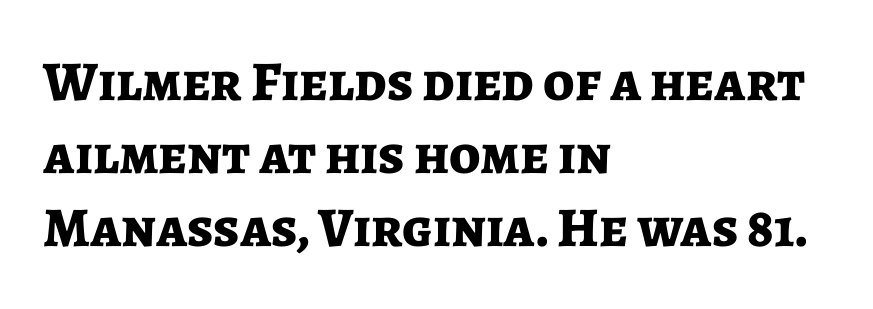
Q: Is the text bold? A: Yes.
Q: Is the text italic (slanted)? A: No, it is upright.
Q: Is the typeface a serif or a sans-serif typeface? A: Sans-serif.
Q: Is the text underlined? A: No.
Q: How is the paragraph aligned? A: Left-aligned.
Q: Is the spacing between letters normal or unusually wide? A: Normal.
Q: Is the spacing between lines tight, normal or loose? A: Normal.
Q: Width (condensed, normal, or wide)? A: Normal.
Q: Stroke contrast? A: Low.
Q: x-height? A: Medium.
Q: Monospaced? A: No.
